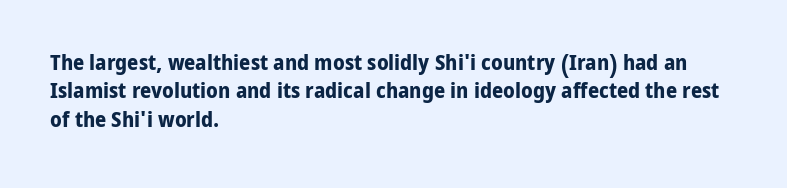
Q: Is the text bold? A: Yes.
Q: Is the text italic (slanted)? A: No, it is upright.
Q: Is the text underlined? A: No.
Q: How is the paragraph aligned? A: Left-aligned.
Q: Is the spacing between letters normal or unusually wide? A: Normal.
Q: Is the spacing between lines tight, normal or loose? A: Normal.
